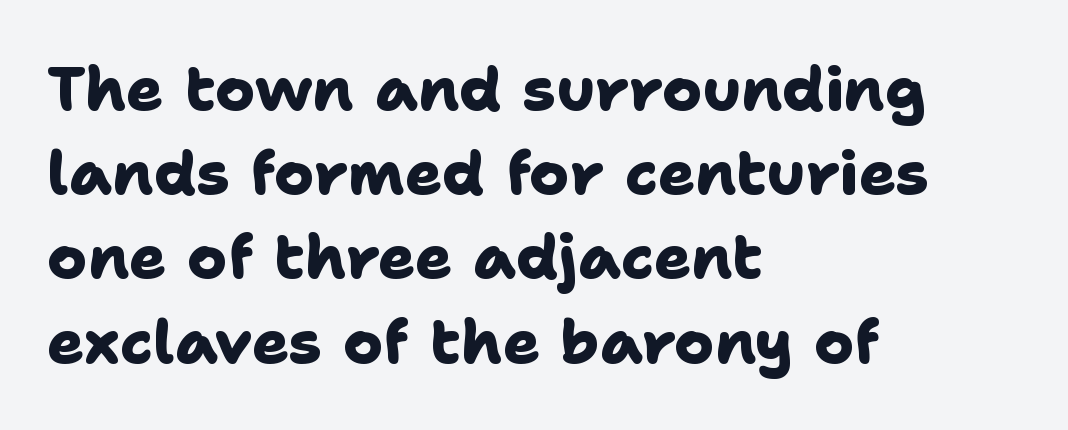
The type is set solid horizontally, with unmodified tracking. Proportional: the letters do not fall into vertical columns. The font family rendered here belongs to the sans-serif group. The foot of each line stays bare and open. One glance says typical: line gaps are just what's usual.
